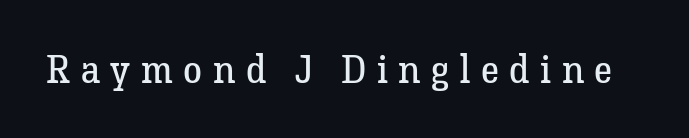
Q: Is the text bold? A: No.
Q: Is the text italic (slanted)? A: No, it is upright.
Q: Is the typeface a serif or a sans-serif typeface? A: Serif.
Q: Is the text underlined? A: No.
Q: Is the spacing between letters normal or unusually wide? A: Unusually wide.
Q: Width (condensed, normal, or wide)? A: Normal.
Q: Stroke contrast? A: Low.
Q: x-height? A: Medium.
Q: Monospaced? A: No.
